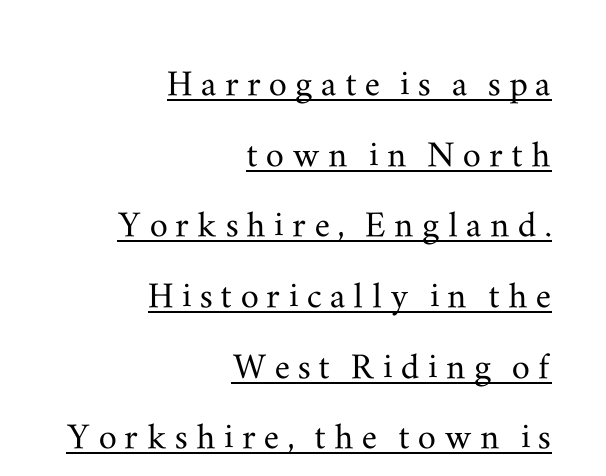
Q: Is the text italic (slanted)? A: No, it is upright.
Q: Is the typeface a serif or a sans-serif typeface? A: Serif.
Q: Is the text underlined? A: Yes.
Q: How is the paragraph aligned? A: Right-aligned.
Q: Is the spacing between lines tight, normal or loose? A: Normal.
Q: Width (condensed, normal, or wide)? A: Wide.
Q: Stroke contrast? A: Medium.
Q: x-height? A: Small.
Q: Monospaced? A: No.
